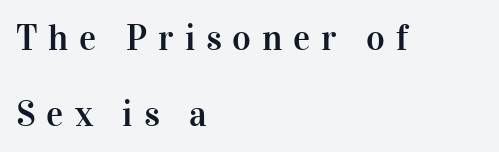
{"serif": "yes", "italic": "no", "width": "normal", "stroke_contrast": "high", "x_height": "medium", "monospaced": "no", "underline": "no", "align": "left", "line_spacing": "loose", "line_spacing_ratio": 2.11, "letter_spacing": "wide", "letter_spacing_em": 0.3, "glyph_px": 36}
